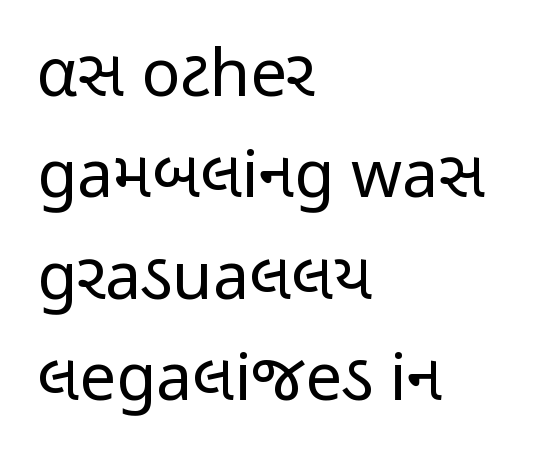
Q: Is the text bold? A: No.
Q: Is the text italic (slanted)? A: No, it is upright.
Q: Is the typeface a serif or a sans-serif typeface? A: Sans-serif.
Q: Is the text underlined? A: No.
Q: How is the paragraph aligned? A: Left-aligned.
Q: Is the spacing between letters normal or unusually wide? A: Normal.
Q: Is the spacing between lines tight, normal or loose? A: Normal.
Q: Width (condensed, normal, or wide)? A: Condensed.
Q: Stroke contrast? A: Low.
Q: x-height? A: Medium.
Q: Monospaced? A: No.
